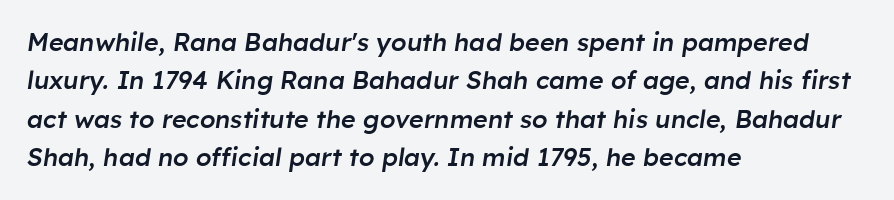
The image shows 25 px text type, italic (leaning right); set left-aligned, normal line spacing (1.54x), normal letter spacing, not underlined.
